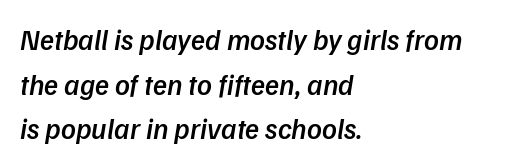
{"serif": "no", "bold": "semi", "weight": "semibold", "width": "normal", "stroke_contrast": "low", "x_height": "medium", "monospaced": "no", "underline": "no", "align": "left", "line_spacing": "normal", "line_spacing_ratio": 1.54, "letter_spacing": "normal", "letter_spacing_em": 0.0, "glyph_px": 29}
